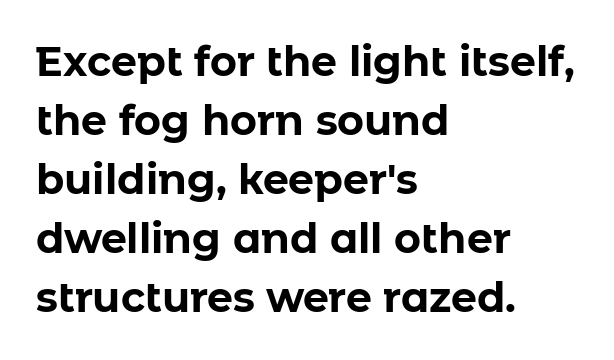
The image shows 41 px bold sans-serif type, upright; set left-aligned, normal line spacing (1.44x), normal letter spacing, not underlined; low stroke contrast and a medium x-height.
